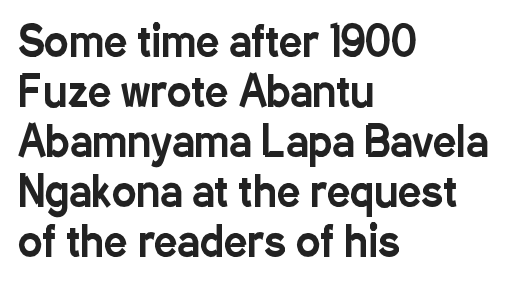
{"serif": "no", "italic": "no", "width": "condensed", "stroke_contrast": "low", "x_height": "medium", "monospaced": "no", "underline": "no", "align": "left", "line_spacing_ratio": 1.22, "letter_spacing": "normal", "letter_spacing_em": 0.0, "glyph_px": 41}
